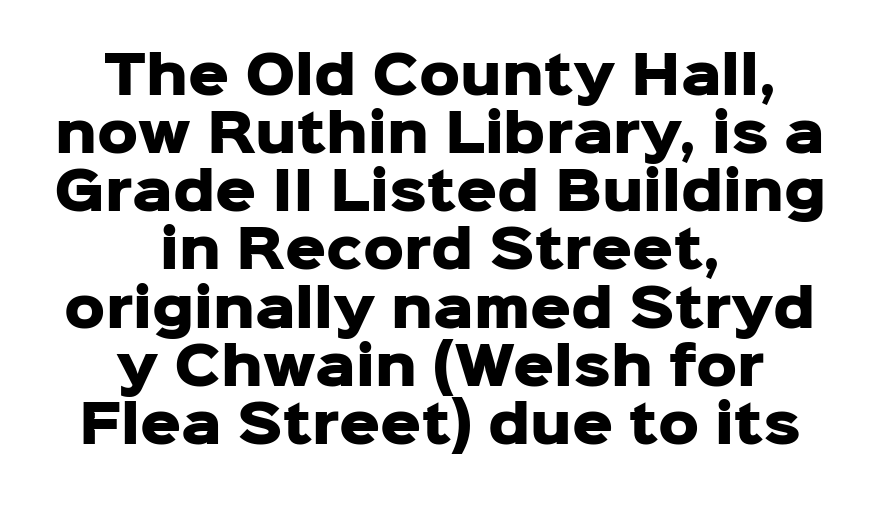
Chunky letters — that's bold for sure. Every row of glyphs is offset so its center matches the block's center. Character widths vary here, with narrow letters taking less room than wide ones. The horizontal fit of the characters is conventional and even. Each row of text sits above clean, open space.
